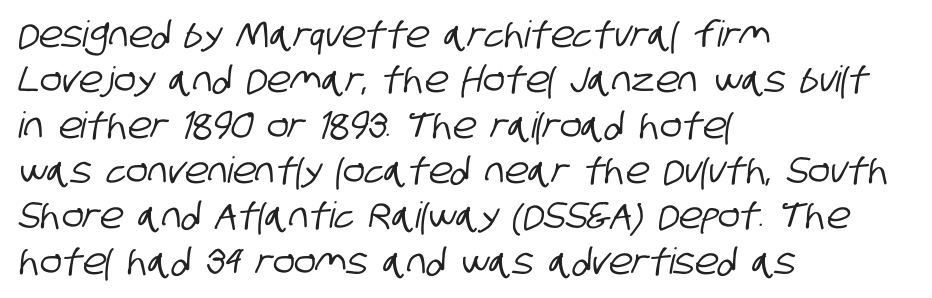
The glyphs in this specimen are sans serif. The face used here is proportionally spaced, like ordinary book or web type. Reading down the block, your eye returns to a fixed left position each line. Compared with typical paragraphs, the rows here are spaced about the same. The line texture is even and compact thanks to regular tracking. The baseline area is clear.
